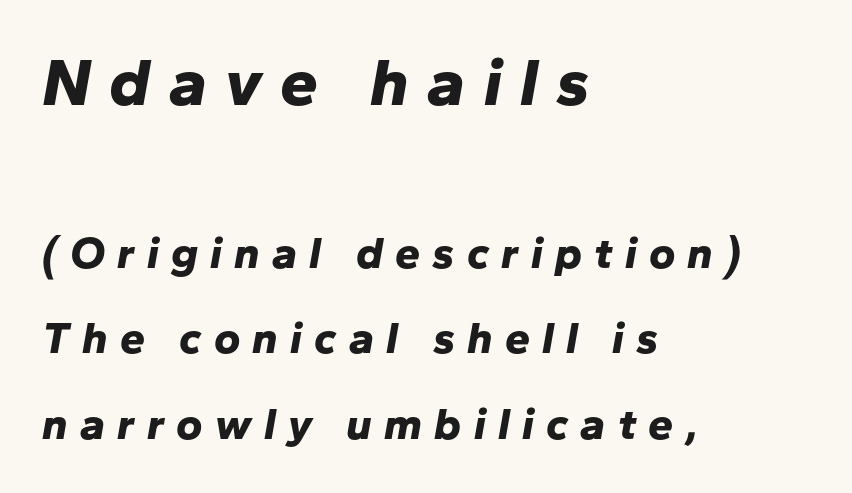
The image shows 68 px bold type, italic (leaning right); set left-aligned, loose line spacing (1.9x), unusually wide letter spacing (+0.27 em), not underlined; the first (top) block is 1.51x larger; low stroke contrast and a medium x-height.
